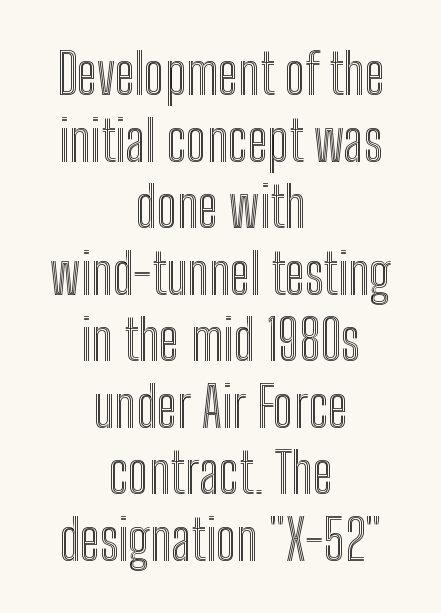
The image shows 55 px condensed type, upright; set centered, line spacing 1.21x, normal letter spacing, not underlined; a medium x-height.
